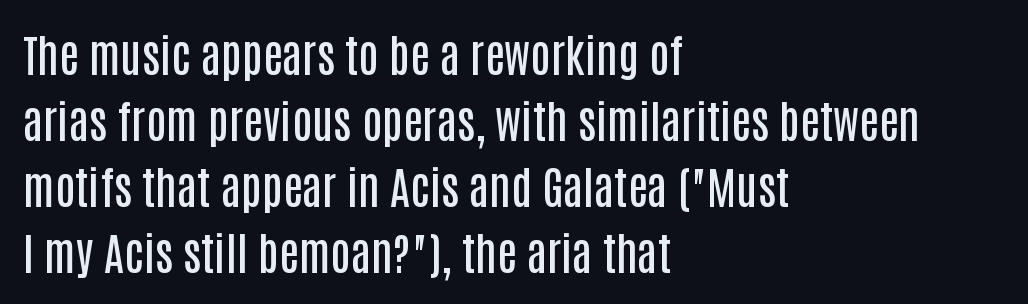
{"serif": "no", "italic": "no", "bold": "semi", "weight": "semibold", "width": "condensed", "stroke_contrast": "low", "x_height": "large", "monospaced": "no", "underline": "no", "align": "left", "line_spacing": "normal", "line_spacing_ratio": 1.47, "letter_spacing": "normal", "letter_spacing_em": 0.0, "glyph_px": 45}
